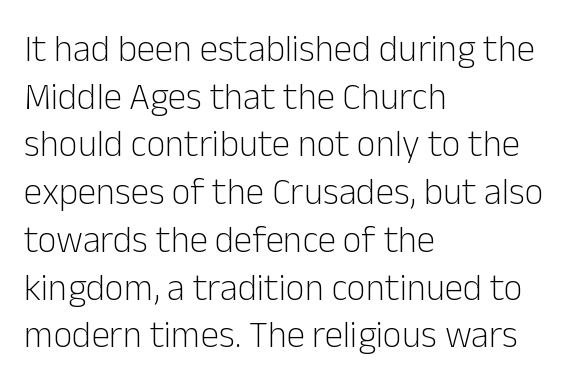
The image shows 37 px light sans-serif type, upright; set left-aligned, normal line spacing (1.29x), normal letter spacing, not underlined; low stroke contrast and a medium x-height.
